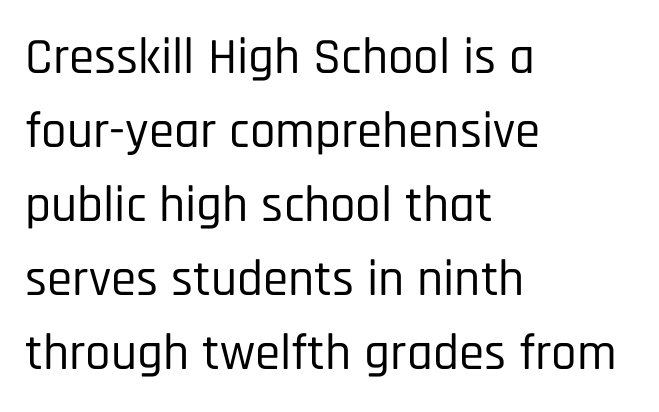
The image shows 51 px condensed sans-serif type, upright; set left-aligned, normal line spacing (1.45x), normal letter spacing, not underlined; low stroke contrast and a large x-height.
